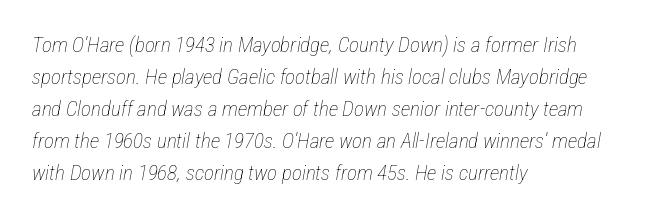
{"italic": "yes", "lean": "right", "slant_degrees": 12, "bold": "no", "underline": "no", "align": "left", "line_spacing": "normal", "line_spacing_ratio": 1.52, "letter_spacing": "normal", "letter_spacing_em": 0.0, "glyph_px": 21}
